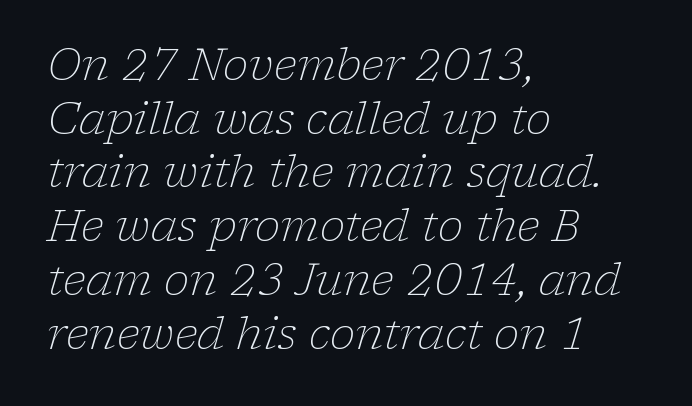
The space beneath each line is pristine and unruled. Posture: slanted. Letter spacing: default. Nothing heavy about these letters — not bold at all. This sample is left-justified, so line endings fall wherever the words run out.
